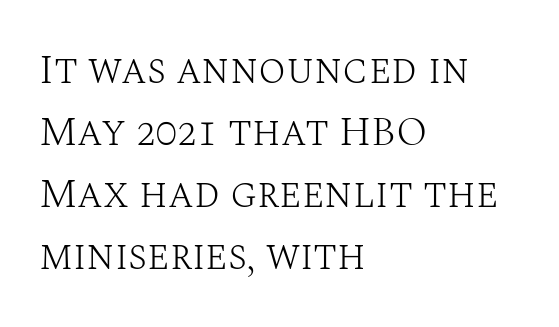
Notice how the passage keeps a crisp vertical edge on the left only. Do the characters align in a grid? No, the font is proportional. The glyphs in this specimen are seriffed. Nothing unusual about the tracking: characters are spaced as the font intends. You can tell it's not italic because the verticals are truly vertical.
